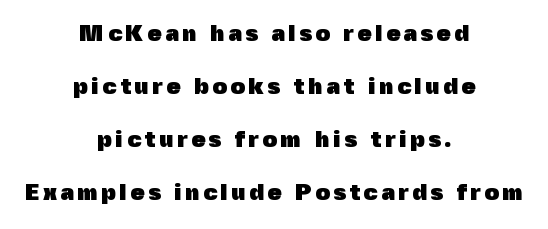
Q: Is the text bold? A: Yes.
Q: Is the text italic (slanted)? A: No, it is upright.
Q: Is the text underlined? A: No.
Q: How is the paragraph aligned? A: Centered.
Q: Is the spacing between lines tight, normal or loose? A: Loose.
